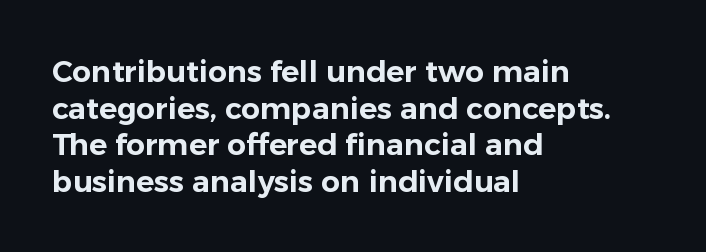
{"serif": "no", "italic": "no", "width": "normal", "stroke_contrast": "low", "x_height": "medium", "monospaced": "no", "underline": "no", "align": "left", "line_spacing_ratio": 1.22, "letter_spacing": "normal", "letter_spacing_em": 0.0, "glyph_px": 30}
